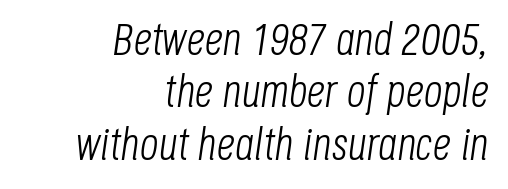
The image shows 46 px light, condensed type, italic (leaning right); set right-aligned, tight line spacing (1.14x), normal letter spacing, not underlined; low stroke contrast and a large x-height.
